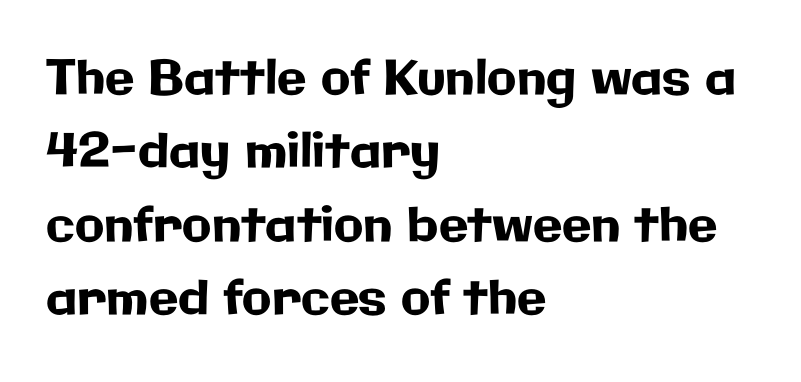
The image shows 48 px sans-serif type, upright; set left-aligned, normal line spacing (1.53x), normal letter spacing, not underlined; low stroke contrast and a medium x-height.
